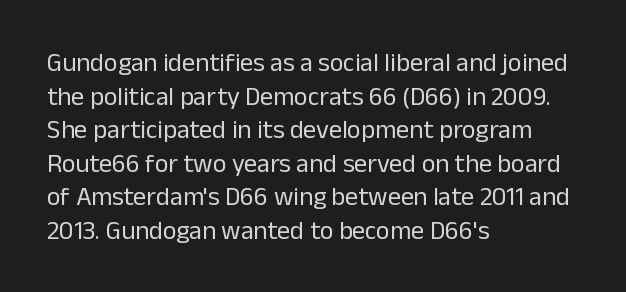
Q: Is the text bold? A: No.
Q: Is the text italic (slanted)? A: No, it is upright.
Q: Is the text underlined? A: No.
Q: How is the paragraph aligned? A: Left-aligned.
Q: Is the spacing between letters normal or unusually wide? A: Normal.
Q: Is the spacing between lines tight, normal or loose? A: Normal.
